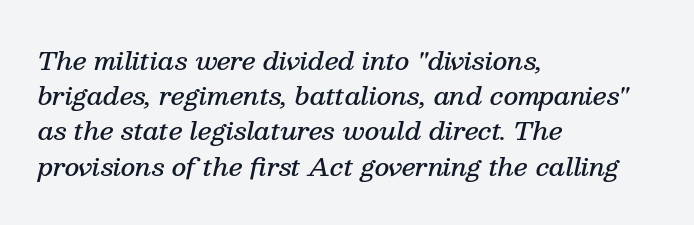
{"italic": "yes", "lean": "right", "slant_degrees": 13, "bold": "semi", "underline": "no", "align": "left", "line_spacing": "normal", "line_spacing_ratio": 1.41, "letter_spacing": "normal", "letter_spacing_em": 0.0, "glyph_px": 25}
